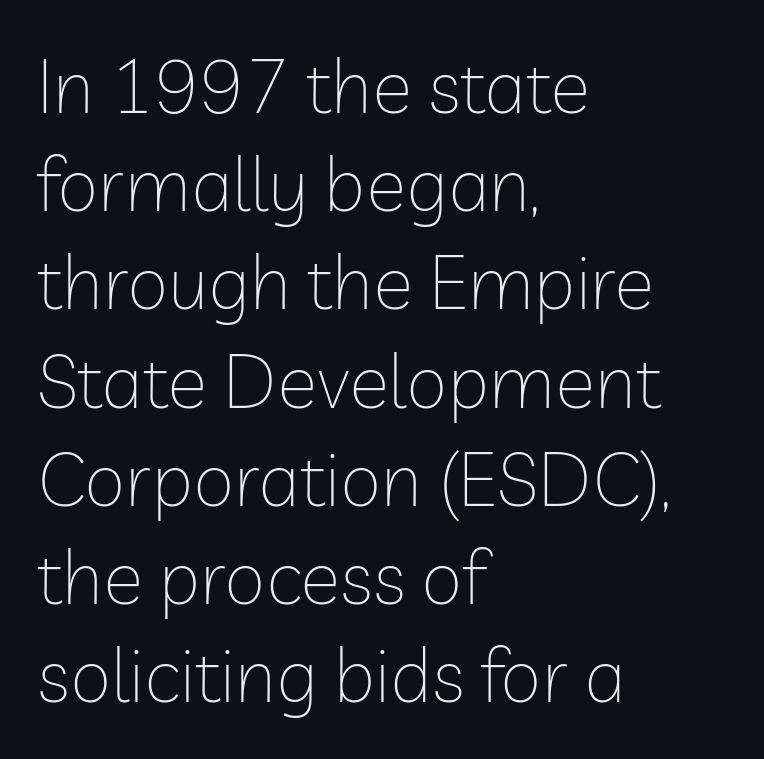
{"serif": "no", "italic": "no", "bold": "no", "weight": "thin", "width": "normal", "stroke_contrast": "low", "x_height": "medium", "monospaced": "no", "underline": "no", "align": "left", "line_spacing": "normal", "line_spacing_ratio": 1.31, "letter_spacing": "normal", "letter_spacing_em": 0.0, "glyph_px": 75}
